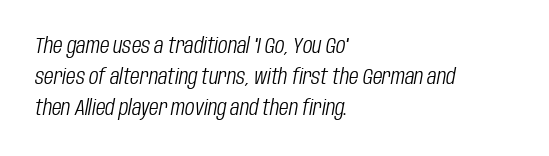
{"italic": "yes", "lean": "right", "slant_degrees": 10, "bold": "no", "underline": "no", "align": "left", "line_spacing": "normal", "line_spacing_ratio": 1.4, "letter_spacing": "normal", "letter_spacing_em": 0.0, "glyph_px": 22}
